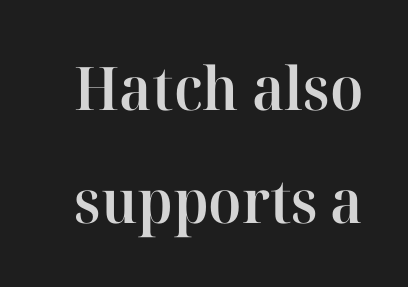
Q: Is the text bold? A: Semi-bold.
Q: Is the text italic (slanted)? A: No, it is upright.
Q: Is the typeface a serif or a sans-serif typeface? A: Serif.
Q: Is the text underlined? A: No.
Q: Is the spacing between letters normal or unusually wide? A: Normal.
Q: Width (condensed, normal, or wide)? A: Normal.
Q: Stroke contrast? A: High.
Q: x-height? A: Medium.
Q: Monospaced? A: No.
